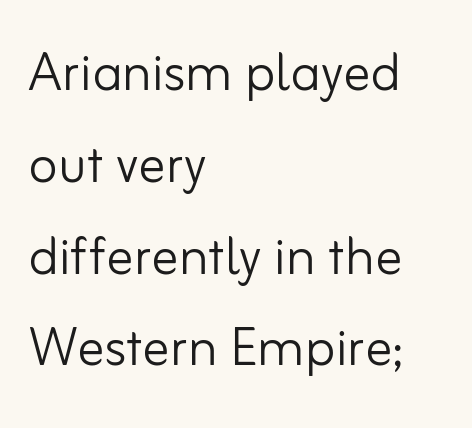
{"serif": "no", "italic": "no", "bold": "no", "weight": "light", "width": "normal", "stroke_contrast": "low", "x_height": "small", "monospaced": "no", "underline": "no", "align": "left", "line_spacing": "normal", "line_spacing_ratio": 1.35, "letter_spacing": "normal", "letter_spacing_em": 0.0, "glyph_px": 68}
